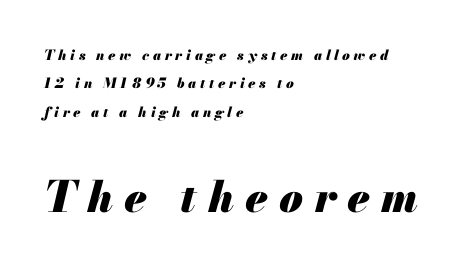
Q: Is the text bold? A: Yes.
Q: Is the text italic (slanted)? A: Yes, it leans right by about 13 degrees.
Q: Is the text underlined? A: No.
Q: How is the paragraph aligned? A: Left-aligned.
Q: Is the spacing between letters normal or unusually wide? A: Unusually wide.
Q: Is the spacing between lines tight, normal or loose? A: Loose.
Q: Which block of text is set in a larger size, the first (top) or the second (bottom)? A: The second (bottom) one.
Q: Width (condensed, normal, or wide)? A: Normal.
Q: Stroke contrast? A: Medium.
Q: x-height? A: Small.
Q: Monospaced? A: No.
